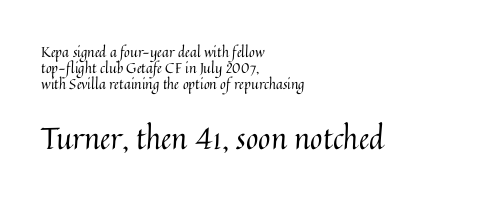
Short and long lines alike share a common starting point at left. Think of a printed novel: that variable character pitch is what you see here. Reading top to bottom, the characters get bigger at the block break. Type without underlining. A light-to-regular cut is what we see here. Default kerning and tracking; the words read as compact shapes.
